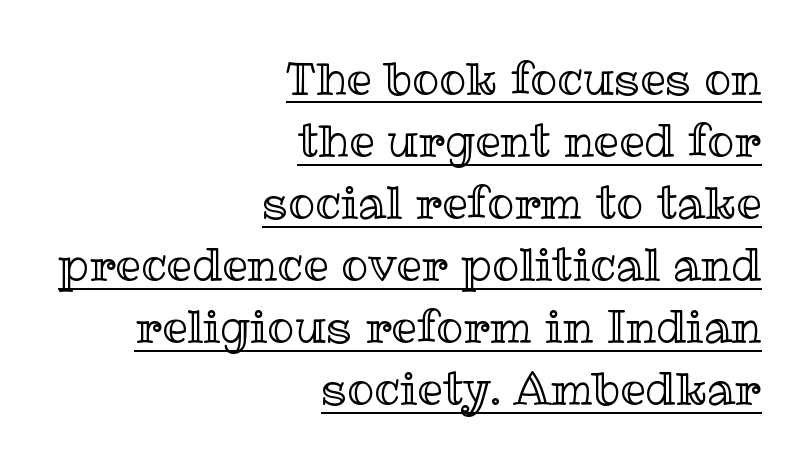
The image shows 45 px text type, upright; set right-aligned, normal line spacing (1.38x), normal letter spacing, underlined; a medium x-height.
